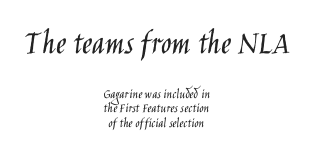
Q: Is the text bold? A: No.
Q: Is the text italic (slanted)? A: Yes.
Q: Is the typeface a serif or a sans-serif typeface? A: Sans-serif.
Q: Is the text underlined? A: No.
Q: How is the paragraph aligned? A: Centered.
Q: Is the spacing between letters normal or unusually wide? A: Normal.
Q: Is the spacing between lines tight, normal or loose? A: Tight.
Q: Which block of text is set in a larger size, the first (top) or the second (bottom)? A: The first (top) one.
Q: Width (condensed, normal, or wide)? A: Condensed.
Q: Stroke contrast? A: Low.
Q: x-height? A: Large.
Q: Monospaced? A: No.
